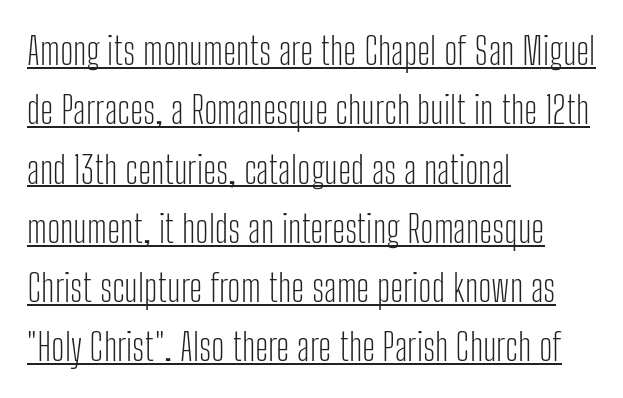
Q: Is the text bold? A: No.
Q: Is the text italic (slanted)? A: No, it is upright.
Q: Is the typeface a serif or a sans-serif typeface? A: Sans-serif.
Q: Is the text underlined? A: Yes.
Q: How is the paragraph aligned? A: Left-aligned.
Q: Is the spacing between letters normal or unusually wide? A: Normal.
Q: Is the spacing between lines tight, normal or loose? A: Normal.
Q: Width (condensed, normal, or wide)? A: Condensed.
Q: Stroke contrast? A: Low.
Q: x-height? A: Medium.
Q: Monospaced? A: No.
